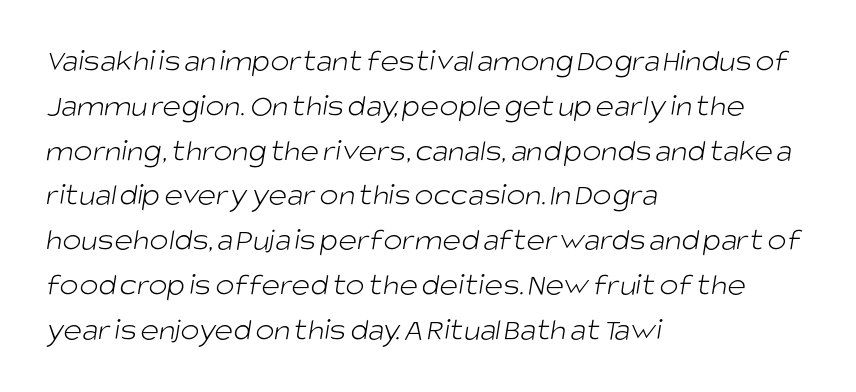
These glyphs show unthickened strokes, regular width or finer. If you drew a ruler down the left edge, every line would touch it. Honestly, there is no underline to notice here at all. Nope, no serifs anywhere on these letters. Do the characters align in a grid? No, the font is proportional. Horizontal bands of white between lines are of average thickness.
